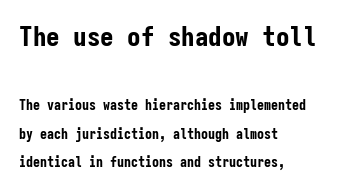
{"italic": "no", "bold": "yes", "underline": "no", "align": "left", "line_spacing": "loose", "line_spacing_ratio": 2.05, "letter_spacing": "normal", "letter_spacing_em": 0.0, "larger_block": "first", "size_ratio": 1.93, "glyph_px": 27}
